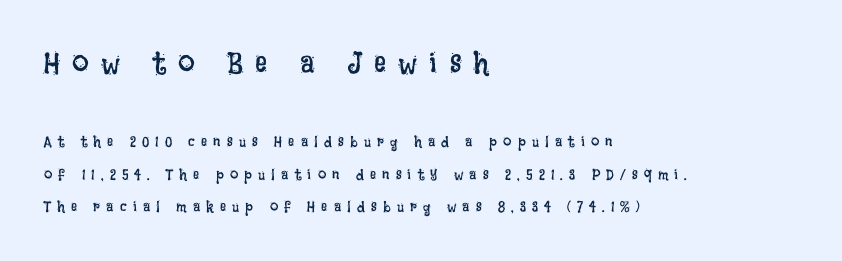
Q: Is the text bold? A: No.
Q: Is the text italic (slanted)? A: No, it is upright.
Q: Is the text underlined? A: No.
Q: How is the paragraph aligned? A: Left-aligned.
Q: Is the spacing between letters normal or unusually wide? A: Unusually wide.
Q: Is the spacing between lines tight, normal or loose? A: Loose.
Q: Which block of text is set in a larger size, the first (top) or the second (bottom)? A: The first (top) one.
Q: Width (condensed, normal, or wide)? A: Condensed.
Q: Stroke contrast? A: Low.
Q: x-height? A: Large.
Q: Monospaced? A: No.
